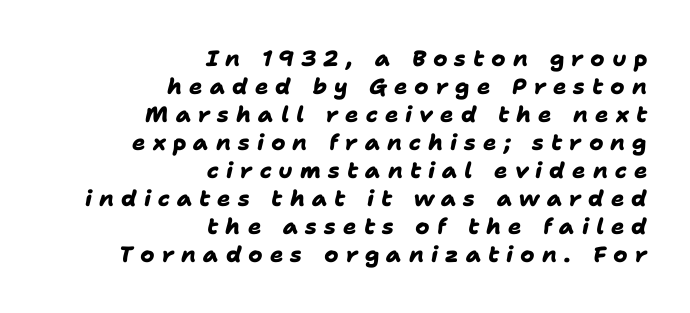
{"bold": "yes", "underline": "no", "align": "right", "line_spacing": "normal", "line_spacing_ratio": 1.27, "letter_spacing": "wide", "letter_spacing_em": 0.32, "glyph_px": 22}
